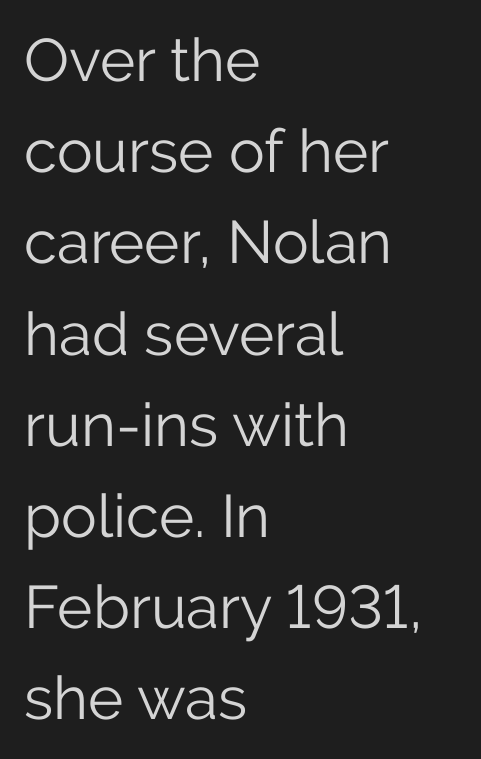
The image shows 60 px light sans-serif type, upright; set left-aligned, normal line spacing (1.52x), normal letter spacing, not underlined; low stroke contrast and a medium x-height.
